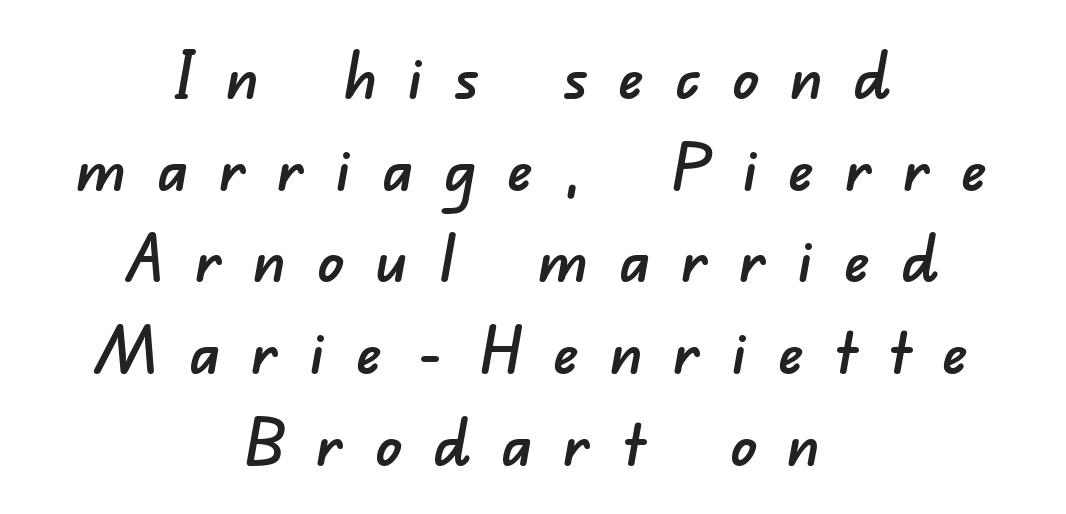
{"serif": "no", "width": "normal", "stroke_contrast": "low", "x_height": "small", "monospaced": "no", "underline": "no", "align": "center", "line_spacing": "normal", "line_spacing_ratio": 1.41, "letter_spacing": "wide", "letter_spacing_em": 0.48, "glyph_px": 65}
